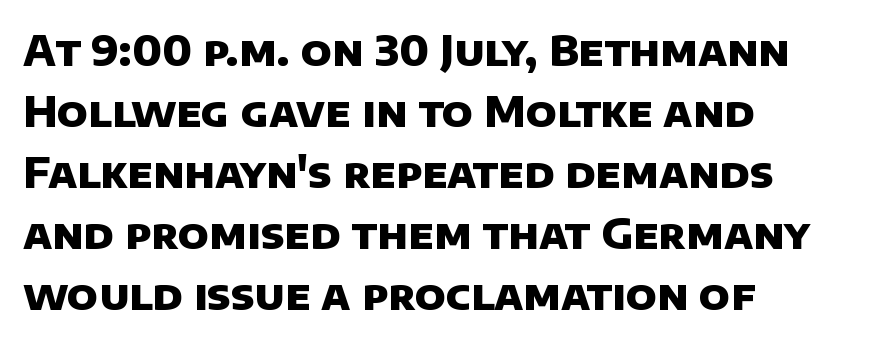
The space beneath each line is pristine and unruled. Notice how thick the strokes are: this is what a full bold looks like. The gaps between neighbouring characters are ordinary and unremarkable. Looks like regular typesetting: each glyph gets only the width it needs. Regular leading. The ragged edge is on the right, which tells us the setting is flush left.
